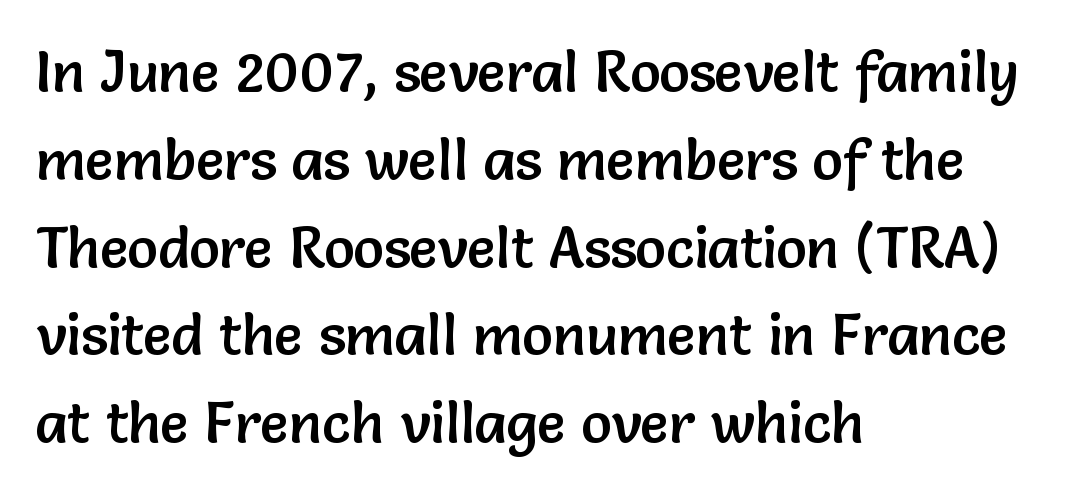
{"serif": "no", "italic": "no", "width": "normal", "stroke_contrast": "low", "x_height": "medium", "monospaced": "no", "underline": "no", "align": "left", "line_spacing": "normal", "line_spacing_ratio": 1.54, "letter_spacing": "normal", "letter_spacing_em": 0.0, "glyph_px": 57}
